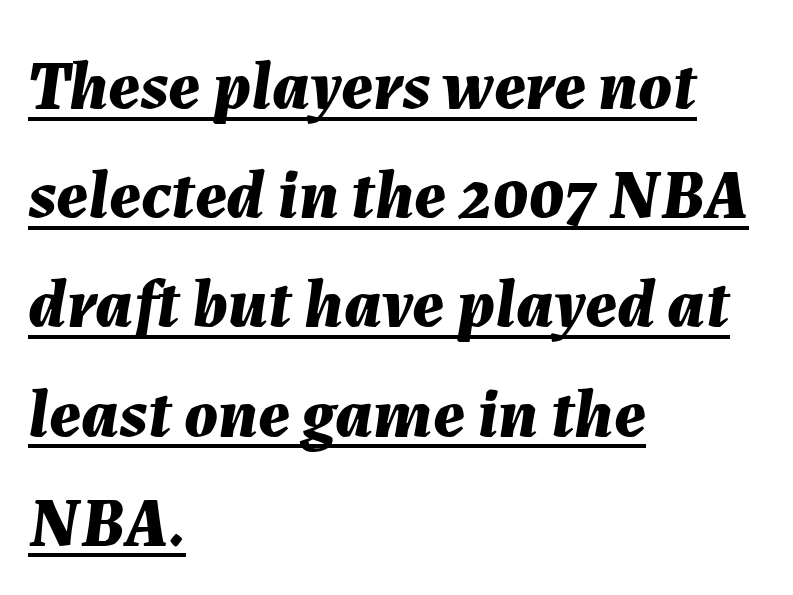
{"italic": "yes", "lean": "right", "slant_degrees": 7, "bold": "yes", "weight": "bold", "width": "normal", "stroke_contrast": "medium", "x_height": "medium", "monospaced": "no", "underline": "yes", "align": "left", "line_spacing": "normal", "line_spacing_ratio": 1.56, "letter_spacing": "normal", "letter_spacing_em": 0.0, "glyph_px": 70}
